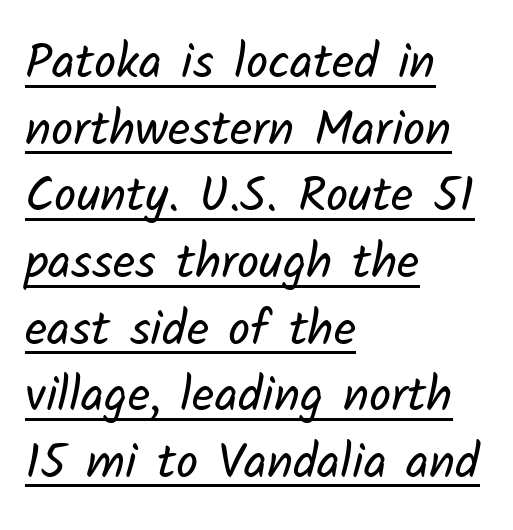
The image shows 49 px regular-weight sans-serif type; set left-aligned, normal line spacing (1.36x), normal letter spacing, underlined; low stroke contrast and a medium x-height.
